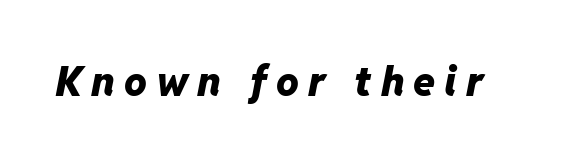
The image shows 40 px heavy type, italic (leaning right); set unusually wide letter spacing (+0.22 em), not underlined; low stroke contrast and a medium x-height.
